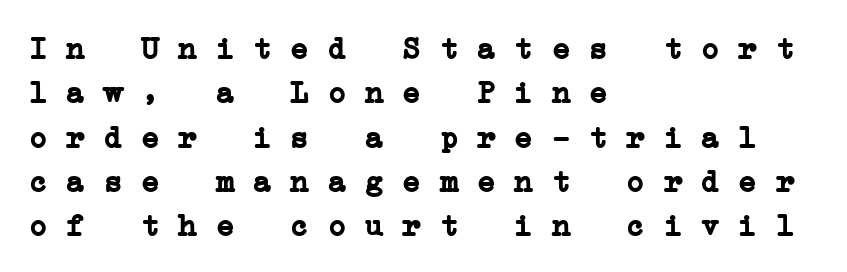
The image shows 31 px semibold, wide serif type, monospaced; set left-aligned, normal line spacing (1.43x), normal letter spacing, not underlined; low stroke contrast and a medium x-height.
